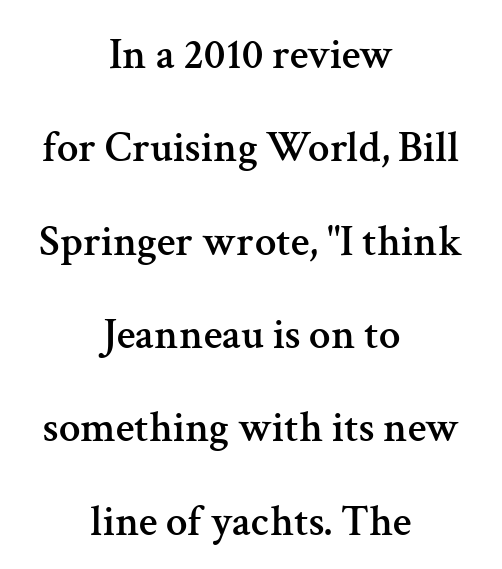
Q: Is the text italic (slanted)? A: No, it is upright.
Q: Is the typeface a serif or a sans-serif typeface? A: Serif.
Q: Is the text underlined? A: No.
Q: How is the paragraph aligned? A: Centered.
Q: Is the spacing between letters normal or unusually wide? A: Normal.
Q: Is the spacing between lines tight, normal or loose? A: Loose.
Q: Width (condensed, normal, or wide)? A: Normal.
Q: Stroke contrast? A: Medium.
Q: x-height? A: Medium.
Q: Monospaced? A: No.
